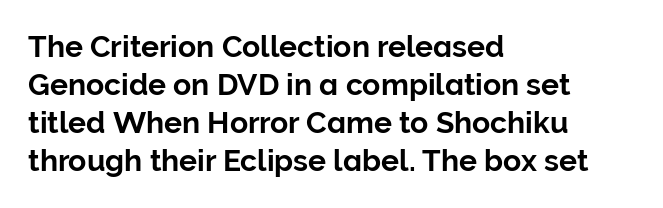
{"serif": "no", "italic": "no", "width": "normal", "stroke_contrast": "low", "x_height": "medium", "monospaced": "no", "underline": "no", "align": "left", "line_spacing": "normal", "line_spacing_ratio": 1.27, "letter_spacing": "normal", "letter_spacing_em": 0.0, "glyph_px": 30}
